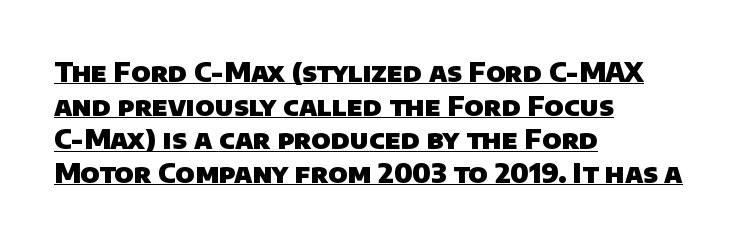
The image shows 27 px bold type; set left-aligned, normal line spacing (1.25x), normal letter spacing, underlined.
